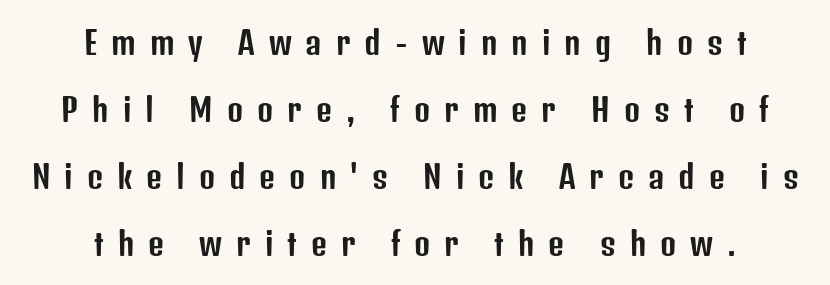
These lines are composed in type without serifs. Tracking value appears strongly positive — letters spread wide. When letters stand straight like this, we call the style roman or upright. Leading is clearly above the norm, producing a sparse column. Do the characters align in a grid? No, the font is proportional. The baseline area is clear.
